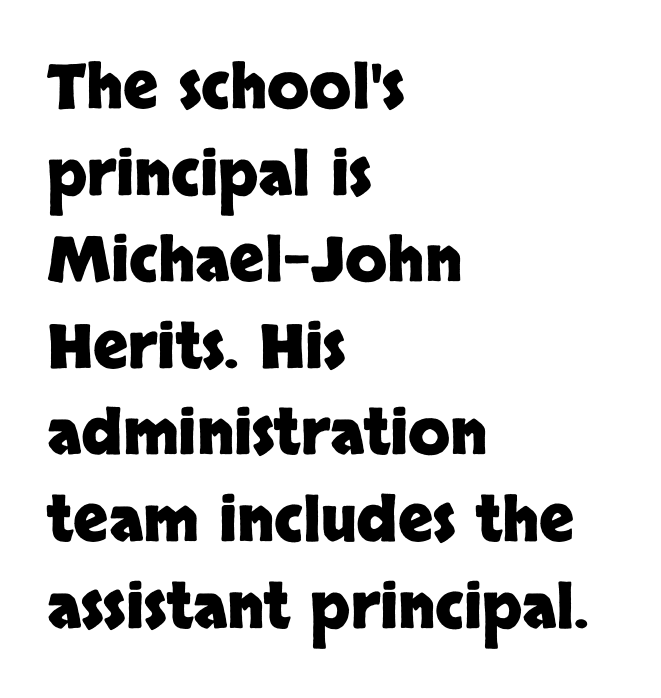
It's the straight-up-and-down kind of type. Grotesque or geometric, the face here clearly has no serifs. In terms of letterspacing, this is plain default setting. The foot of each line stays bare and open. The rendering uses a bold face; every stroke is thick and dark.
